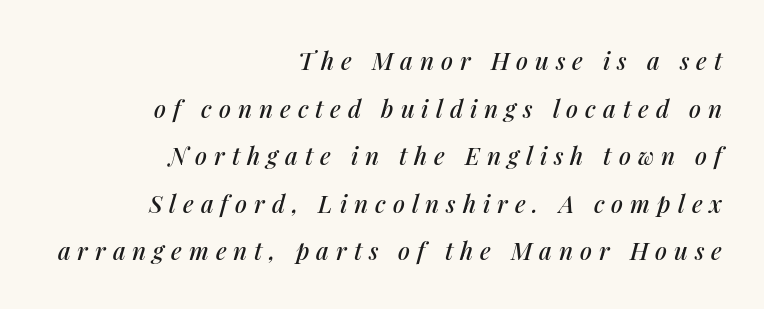
{"italic": "yes", "lean": "right", "slant_degrees": 14, "underline": "no", "align": "right", "line_spacing": "loose", "line_spacing_ratio": 1.98, "letter_spacing": "wide", "letter_spacing_em": 0.29, "glyph_px": 24}
